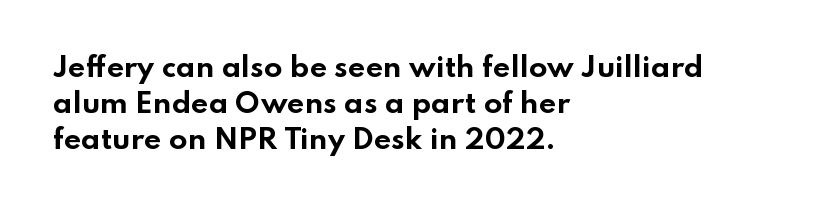
{"italic": "no", "bold": "yes", "underline": "no", "align": "left", "line_spacing": "normal", "line_spacing_ratio": 1.33, "letter_spacing": "normal", "letter_spacing_em": 0.0, "glyph_px": 27}
